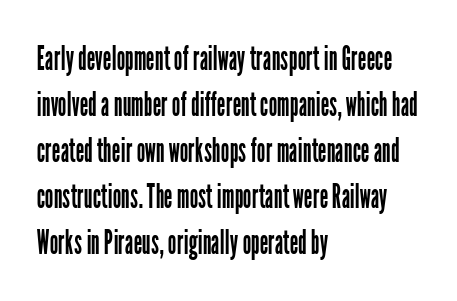
The image shows 34 px regular-weight, condensed sans-serif type, upright; set left-aligned, normal line spacing (1.35x), normal letter spacing, not underlined; low stroke contrast and a medium x-height.
